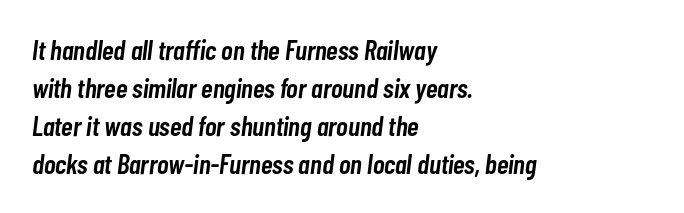
The image shows 28 px semibold, condensed type, italic (leaning right); set left-aligned, normal line spacing (1.36x), normal letter spacing, not underlined; low stroke contrast and a medium x-height.
